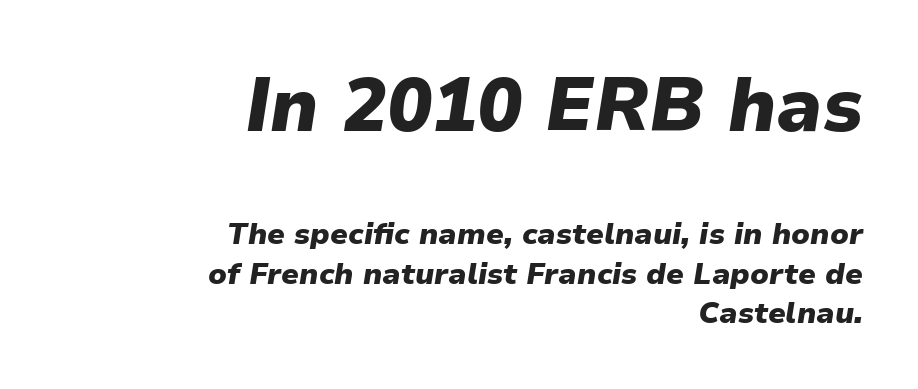
The image shows 75 px heavy type, italic (leaning right); set right-aligned, normal line spacing (1.31x), normal letter spacing, not underlined; the first (top) block is 2.5x larger; low stroke contrast and a medium x-height.
